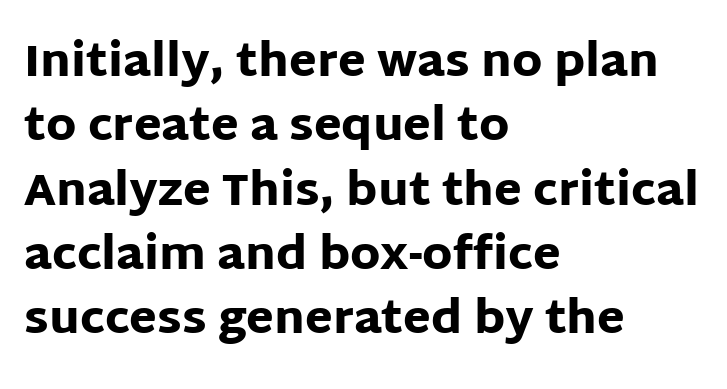
You can tell it's not italic because the verticals are truly vertical. The zone under the glyphs is completely vacant. You can tell from the bare stems that sans-serif type was used. Is the block centered? No — it sits flush against the left margin. You could not count columns in this text — the font is proportionally spaced.
